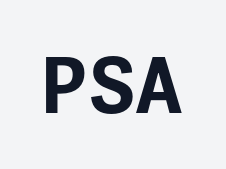
The tracking reads as untouched default to a designer's eye. How heavy is the stroke? Heavy — this is a bold. Letters rest on an invisible, unmarked baseline. Classification — sans serif.
